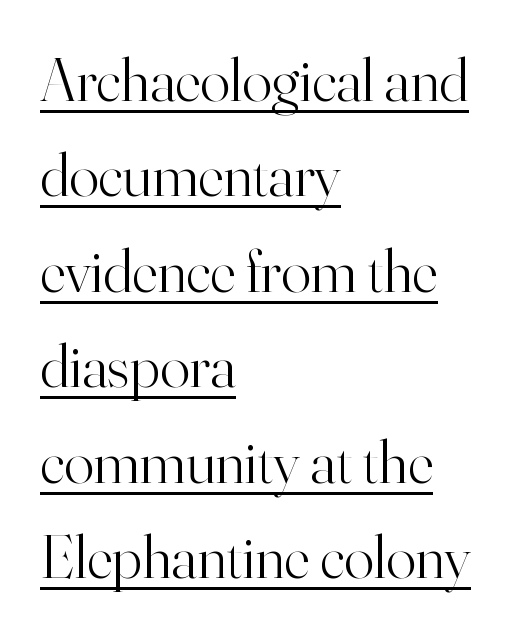
These characters rest on top of a visible drawn line. You could call the tracking neutral — neither tight nor loose. Here the designer chose a conventional face with non-uniform glyph widths. Reading down the column, the eye jumps a familiar distance to each next line.
